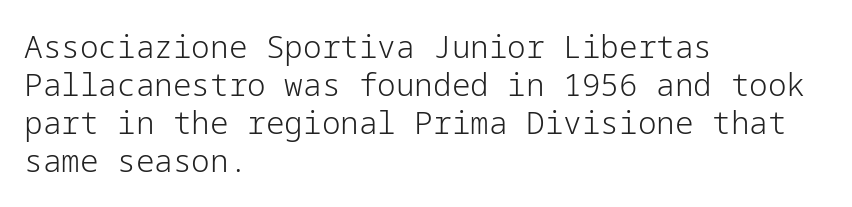
The image shows 31 px light sans-serif type, upright; set left-aligned, line spacing 1.23x, normal letter spacing, not underlined; low stroke contrast and a medium x-height.
